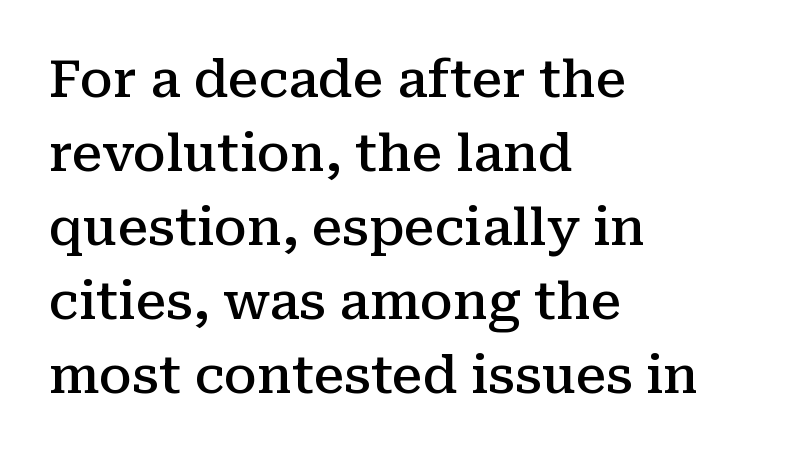
Ordinary non-slanted type is in use. Stems and bowls a touch heavier than normal — semibold. The rendering uses a moderate line-height, typical for paragraphs. No extra tracking has been applied to these lines. Each letter's strokes conclude with small projecting serifs.
